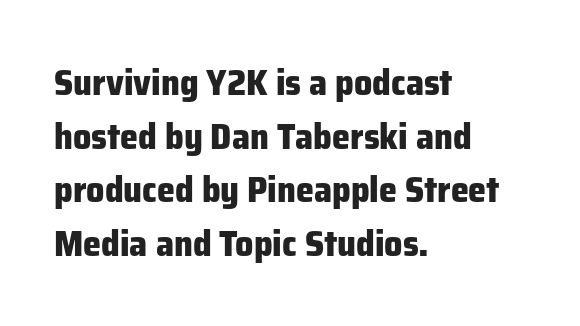
The image shows 36 px heavy sans-serif type, upright; set left-aligned, normal line spacing (1.49x), normal letter spacing, not underlined; low stroke contrast and a medium x-height.
